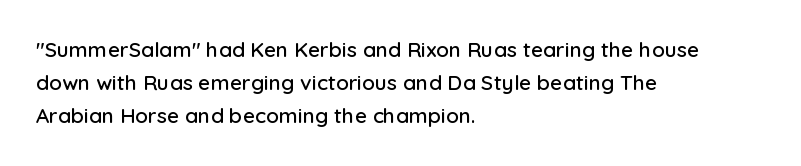
The image shows 21 px text type, upright; set left-aligned, normal line spacing (1.58x), normal letter spacing, not underlined.
